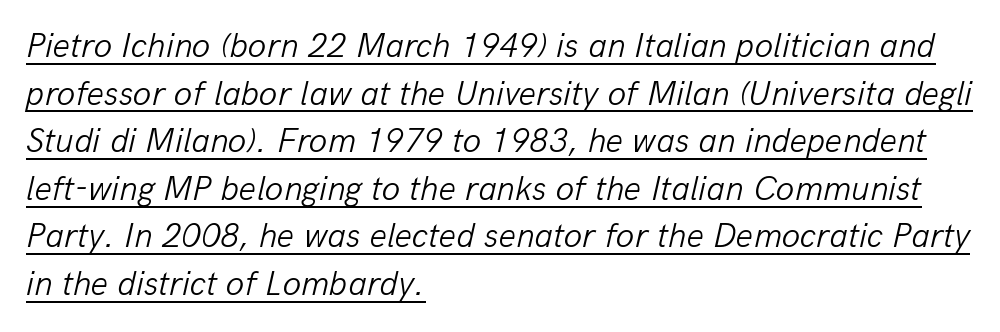
The image shows 34 px light type, italic (leaning right); set left-aligned, normal line spacing (1.4x), normal letter spacing, underlined; low stroke contrast and a medium x-height.
